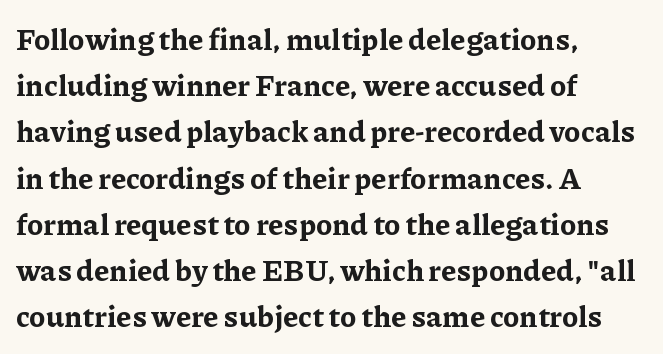
{"serif": "yes", "italic": "no", "bold": "yes", "weight": "bold", "width": "normal", "stroke_contrast": "low", "x_height": "medium", "monospaced": "no", "underline": "no", "align": "left", "line_spacing": "normal", "line_spacing_ratio": 1.54, "letter_spacing": "normal", "letter_spacing_em": 0.0, "glyph_px": 30}
